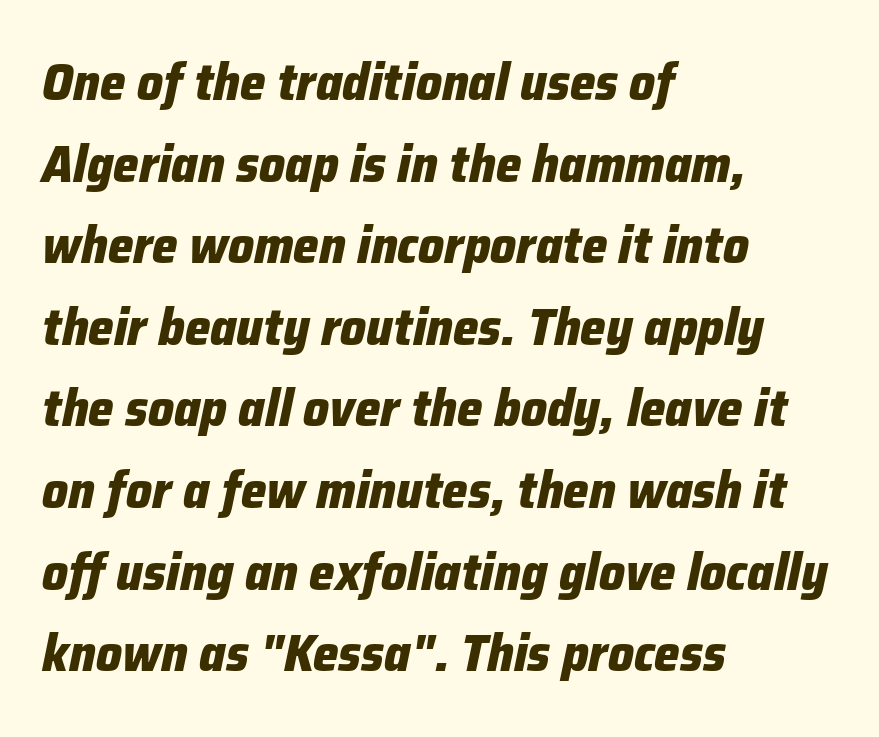
Q: Is the text bold? A: Yes.
Q: Is the text italic (slanted)? A: Yes, it leans right by about 12 degrees.
Q: Is the text underlined? A: No.
Q: How is the paragraph aligned? A: Left-aligned.
Q: Is the spacing between letters normal or unusually wide? A: Normal.
Q: Is the spacing between lines tight, normal or loose? A: Normal.
Q: Width (condensed, normal, or wide)? A: Normal.
Q: Stroke contrast? A: Low.
Q: x-height? A: Medium.
Q: Monospaced? A: No.
